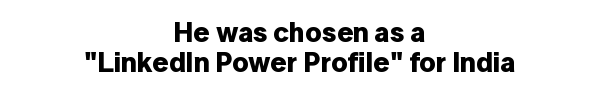
Beneath every word, the page is bare. The rendering keeps characters at their native spacing. Every stem runs plumb, perpendicular to the baseline. A student would call this center alignment; a typographer would say set centered. This rendering employs a face without finishing strokes, i.e., a sans-serif. The rendering uses natural spacing where letterforms have individual widths.
